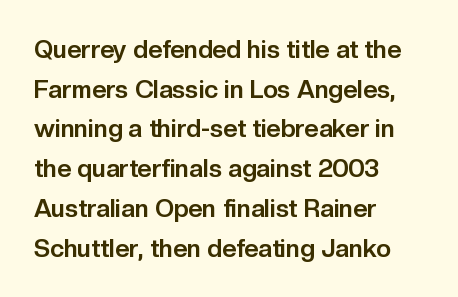
Q: Is the text bold? A: Yes.
Q: Is the text italic (slanted)? A: No, it is upright.
Q: Is the text underlined? A: No.
Q: How is the paragraph aligned? A: Left-aligned.
Q: Is the spacing between letters normal or unusually wide? A: Normal.
Q: Is the spacing between lines tight, normal or loose? A: Normal.
